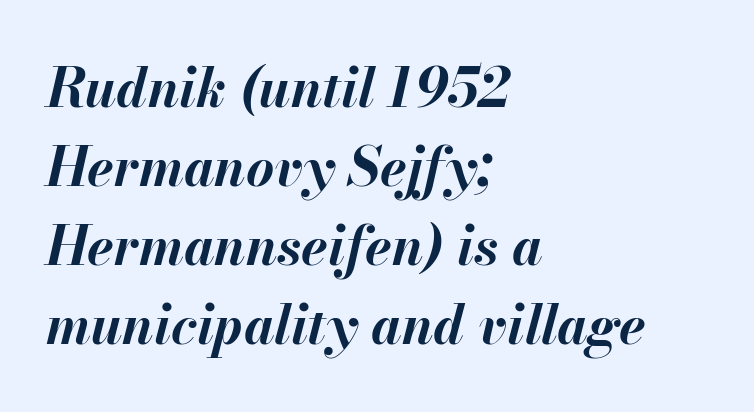
Q: Is the text bold? A: Yes.
Q: Is the text italic (slanted)? A: Yes, it leans right by about 13 degrees.
Q: Is the text underlined? A: No.
Q: How is the paragraph aligned? A: Left-aligned.
Q: Is the spacing between letters normal or unusually wide? A: Normal.
Q: Is the spacing between lines tight, normal or loose? A: Normal.
Q: Width (condensed, normal, or wide)? A: Normal.
Q: Stroke contrast? A: Medium.
Q: x-height? A: Small.
Q: Monospaced? A: No.
